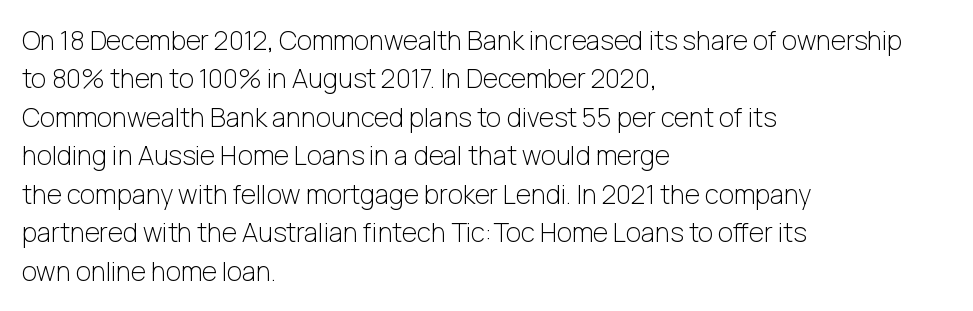
The image shows 26 px text type, upright; set left-aligned, normal line spacing (1.48x), normal letter spacing, not underlined.
